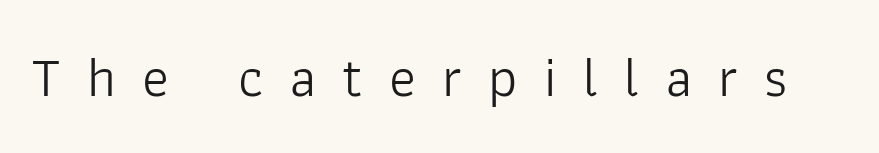
Q: Is the text bold? A: No.
Q: Is the text italic (slanted)? A: No, it is upright.
Q: Is the typeface a serif or a sans-serif typeface? A: Sans-serif.
Q: Is the text underlined? A: No.
Q: Is the spacing between letters normal or unusually wide? A: Unusually wide.
Q: Width (condensed, normal, or wide)? A: Normal.
Q: Stroke contrast? A: Low.
Q: x-height? A: Medium.
Q: Monospaced? A: No.
